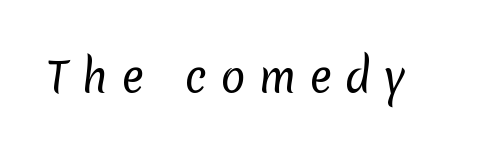
Think of a printed novel: that variable character pitch is what you see here. Each word looks stretched out because of the extra space between its letters. The strokes carry an ordinary text weight at most. You can tell from the bare stems that sans-serif type was used.
